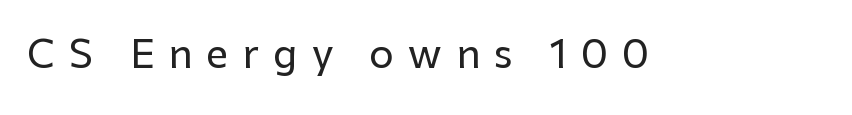
Q: Is the text italic (slanted)? A: No, it is upright.
Q: Is the typeface a serif or a sans-serif typeface? A: Sans-serif.
Q: Is the text underlined? A: No.
Q: Is the spacing between letters normal or unusually wide? A: Unusually wide.
Q: Width (condensed, normal, or wide)? A: Normal.
Q: Stroke contrast? A: Low.
Q: x-height? A: Medium.
Q: Monospaced? A: No.
